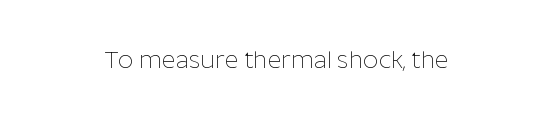
{"italic": "no", "bold": "no", "underline": "no", "letter_spacing": "normal", "letter_spacing_em": 0.0, "glyph_px": 24}
